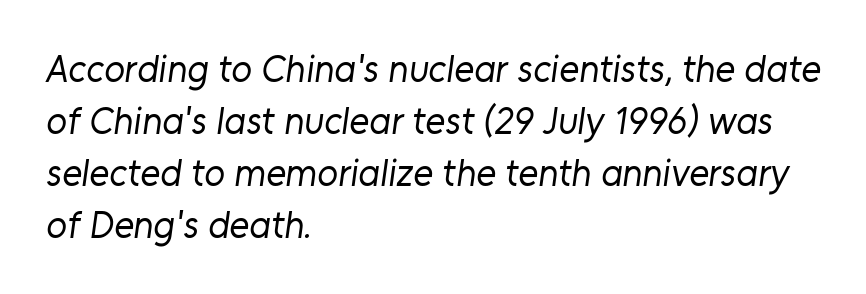
Is this a heavy cut? Hardly; it is regular or lighter. This rendering employs a face without finishing strokes, i.e., a sans-serif. Compared with typical body copy, the letter spacing here is the same. One glance says typical: line gaps are just what's usual. The letters advance in unequal steps, a hallmark of proportional type. Just letters on the line, the space beneath them empty.
